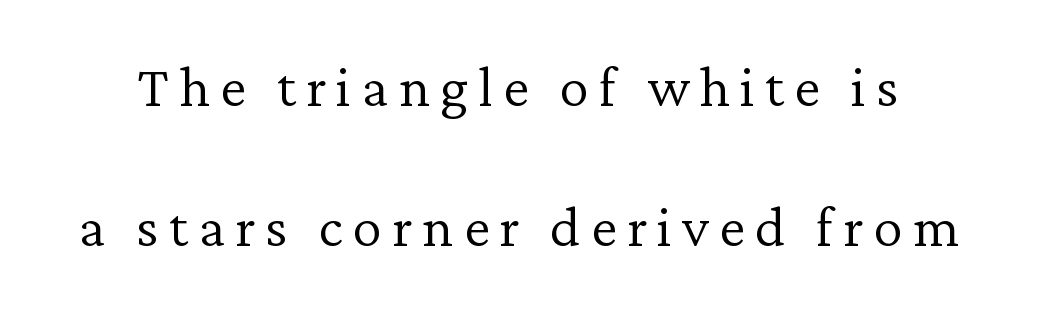
{"serif": "yes", "italic": "no", "bold": "no", "weight": "light", "width": "normal", "stroke_contrast": "low", "x_height": "medium", "monospaced": "no", "underline": "no", "line_spacing": "loose", "line_spacing_ratio": 2.38, "glyph_px": 59}
